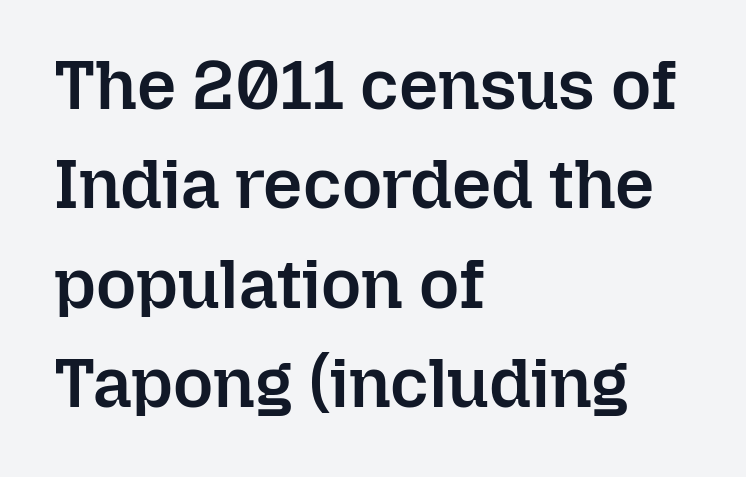
The passage shown has conventional tracking throughout. Where is the straight margin? On the left. Has an underline been added? It has not. Quick note: interline space is typical. Is there any slant? The stems are plumb. The font is running at a semibold setting, under full bold.
